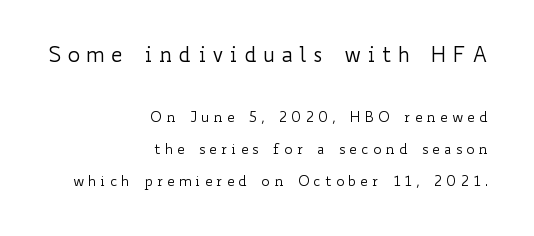
The lines are quadded right. No letter is thick-stroked: the sample isn't bold. The vertical gap from one line to the next is large. Just letters on the line, the space beneath them empty. Tracking value appears strongly positive — letters spread wide.
